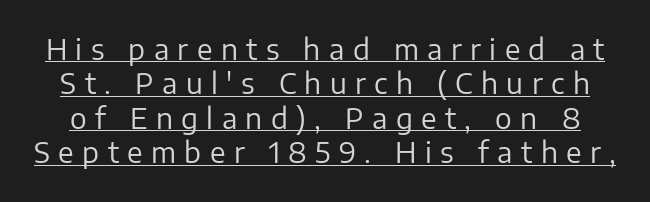
Q: Is the text bold? A: No.
Q: Is the text italic (slanted)? A: No, it is upright.
Q: Is the typeface a serif or a sans-serif typeface? A: Sans-serif.
Q: Is the text underlined? A: Yes.
Q: Is the spacing between letters normal or unusually wide? A: Unusually wide.
Q: Width (condensed, normal, or wide)? A: Normal.
Q: Stroke contrast? A: Low.
Q: x-height? A: Medium.
Q: Monospaced? A: No.
